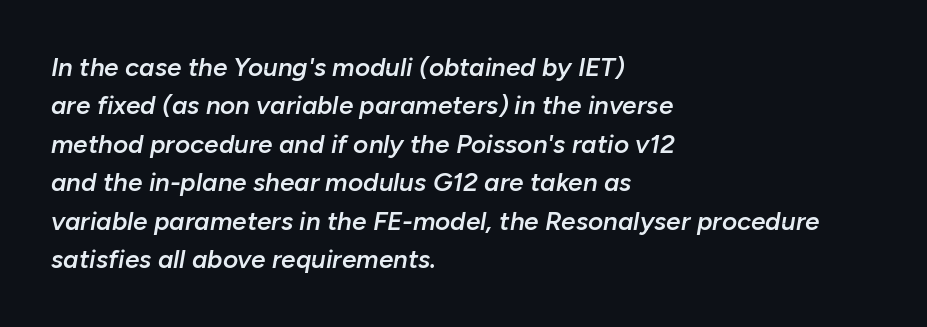
The image shows 26 px text type, italic (leaning right); set left-aligned, normal line spacing (1.48x), normal letter spacing, not underlined.
